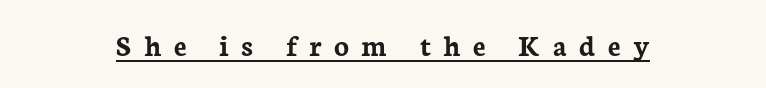
The whitespace from short lines is split evenly between both sides. Students, note that the glyphs here are deliberately spaced far apart. Looks like regular typesetting: each glyph gets only the width it needs. This rendering employs a face with finishing strokes, i.e., a serif. What weight is shown? A full bold with thick strokes. A continuous stroke trails under the words, as in a hyperlink.
